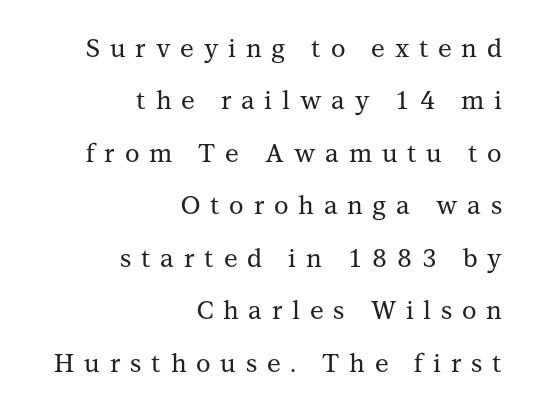
{"italic": "no", "underline": "no", "align": "right", "line_spacing": "loose", "line_spacing_ratio": 2.1, "letter_spacing": "wide", "letter_spacing_em": 0.39, "glyph_px": 25}
